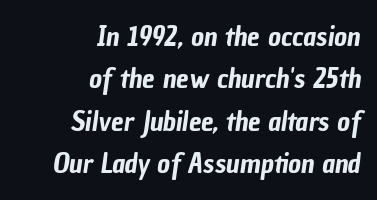
{"serif": "no", "width": "condensed", "stroke_contrast": "low", "x_height": "medium", "monospaced": "no", "underline": "no", "align": "right", "line_spacing": "normal", "line_spacing_ratio": 1.51, "letter_spacing": "normal", "letter_spacing_em": 0.0, "glyph_px": 28}
